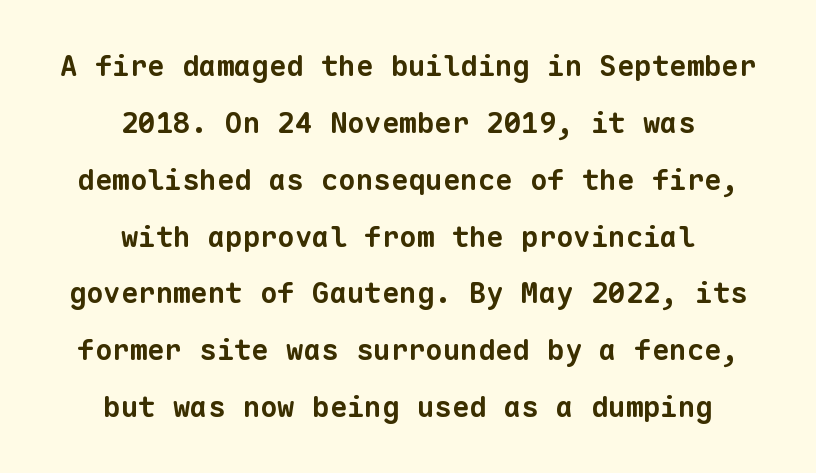
Notice how thick the strokes are: this is what a full bold looks like. The setting favours the middle, as headings and verse often do. Underlining? Definitely not there. Characters follow at the spacing the type designer built in.
